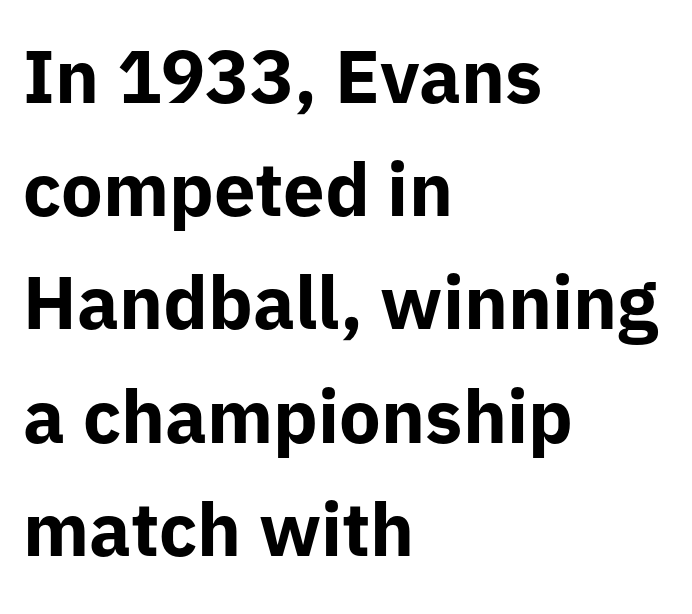
The image shows 74 px bold sans-serif type, upright; set left-aligned, normal line spacing (1.53x), normal letter spacing, not underlined; low stroke contrast and a medium x-height.
